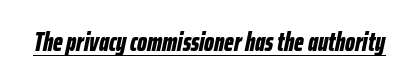
The image shows 26 px bold type, italic (leaning right); set normal letter spacing, underlined.
